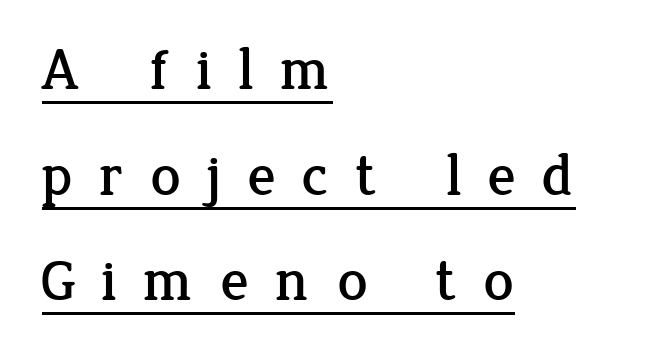
The image shows 59 px serif type, upright; set left-aligned, line spacing 1.79x, unusually wide letter spacing (+0.44 em), underlined; low stroke contrast and a medium x-height.
